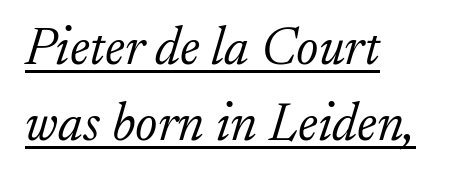
A classic flush-left, rag-right setting is used for this passage. This is oblique type, the kind used for emphasis or titles. A typographer would call this underscored text. Does the type have serifs? Yes, each stem ends in a small foot. Weight class: somewhere from thin through regular.
